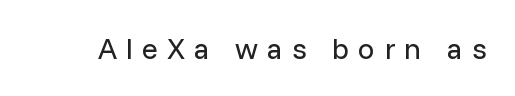
The image shows 30 px regular-weight sans-serif type, upright; set unusually wide letter spacing (+0.3 em), not underlined; low stroke contrast and a medium x-height.
